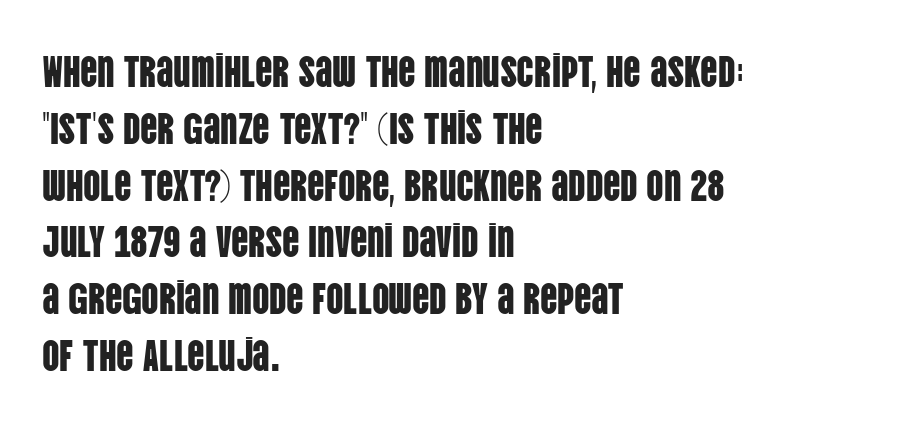
The image shows 43 px condensed sans-serif type, upright; set left-aligned, normal line spacing (1.32x), normal letter spacing, not underlined; low stroke contrast and a large x-height.
